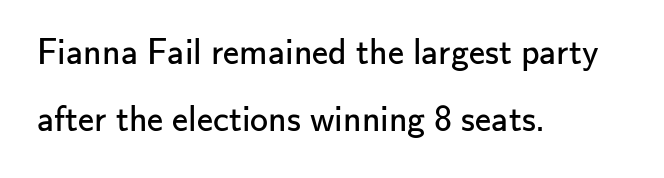
Q: Is the text bold? A: No.
Q: Is the text italic (slanted)? A: No, it is upright.
Q: Is the typeface a serif or a sans-serif typeface? A: Sans-serif.
Q: Is the text underlined? A: No.
Q: How is the paragraph aligned? A: Left-aligned.
Q: Is the spacing between letters normal or unusually wide? A: Normal.
Q: Width (condensed, normal, or wide)? A: Normal.
Q: Stroke contrast? A: Low.
Q: x-height? A: Small.
Q: Monospaced? A: No.
